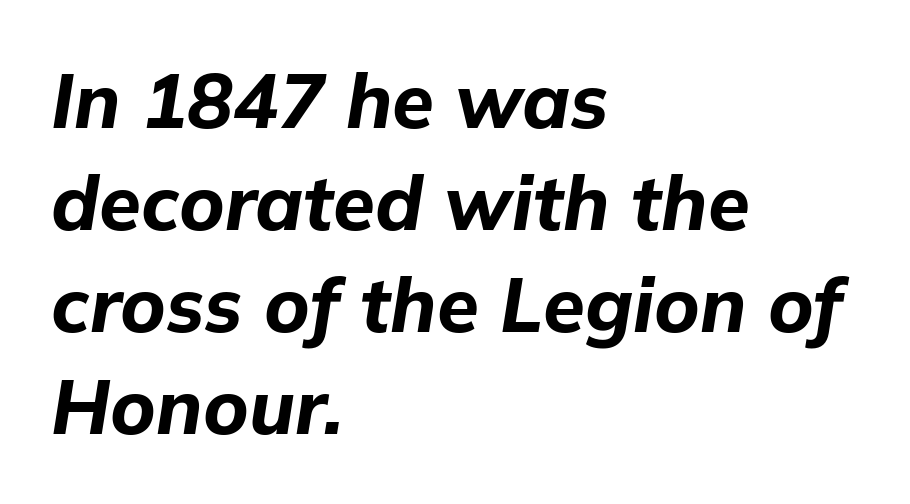
The image shows 76 px bold type, italic (leaning right); set left-aligned, normal line spacing (1.34x), normal letter spacing, not underlined; low stroke contrast and a medium x-height.
